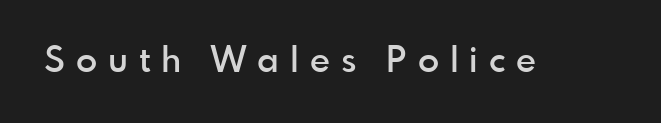
Q: Is the text bold? A: Semi-bold.
Q: Is the text italic (slanted)? A: No, it is upright.
Q: Is the typeface a serif or a sans-serif typeface? A: Sans-serif.
Q: Is the text underlined? A: No.
Q: Is the spacing between letters normal or unusually wide? A: Unusually wide.
Q: Width (condensed, normal, or wide)? A: Normal.
Q: x-height? A: Small.
Q: Monospaced? A: No.
